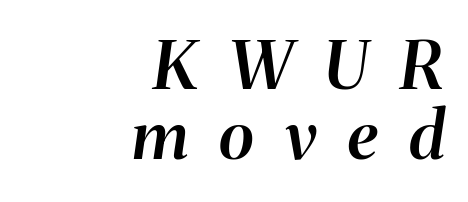
Q: Is the text bold? A: Semi-bold.
Q: Is the text italic (slanted)? A: Yes, it leans right by about 8 degrees.
Q: Is the text underlined? A: No.
Q: How is the paragraph aligned? A: Right-aligned.
Q: Is the spacing between letters normal or unusually wide? A: Unusually wide.
Q: Is the spacing between lines tight, normal or loose? A: Tight.
Q: Width (condensed, normal, or wide)? A: Normal.
Q: Stroke contrast? A: Medium.
Q: x-height? A: Medium.
Q: Monospaced? A: No.
